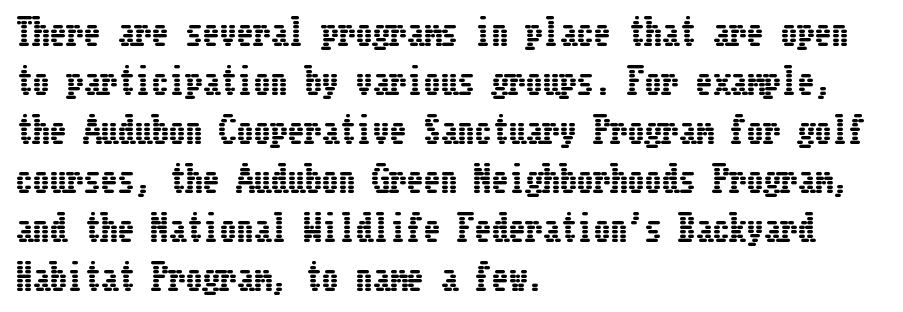
How are the letters spaced? Ordinarily, with no added tracking. Vertically, the passage feels balanced, rows spaced as you'd expect. Unlike italic type, these characters show no tilt at all. The text block is weighted toward the left margin, trailing off unevenly rightward. Decoration check: the copy has no underline.
